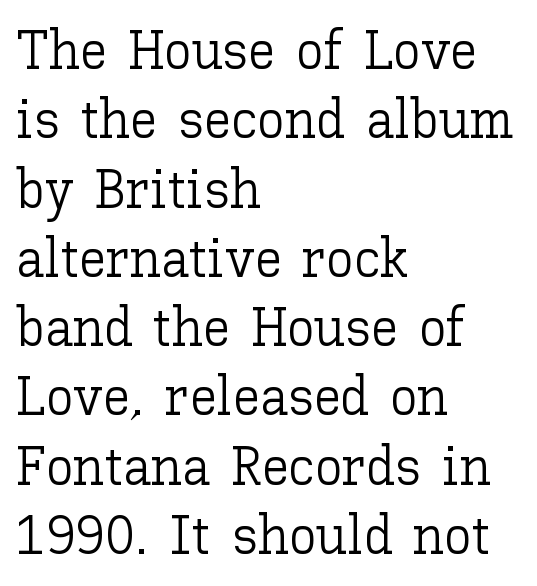
Think of a printed novel: that variable character pitch is what you see here. The horizontal fit of the characters is conventional and even. Compared with a centered layout, this one pins lines to the left instead. No word sits above an underline.
